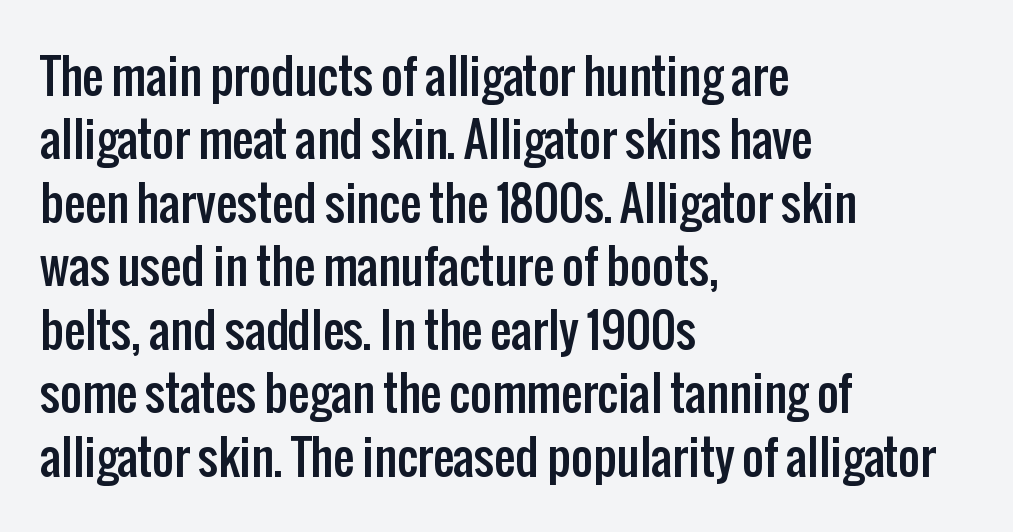
The image shows 47 px condensed sans-serif type, upright; set left-aligned, normal line spacing (1.35x), normal letter spacing, not underlined; low stroke contrast and a medium x-height.
